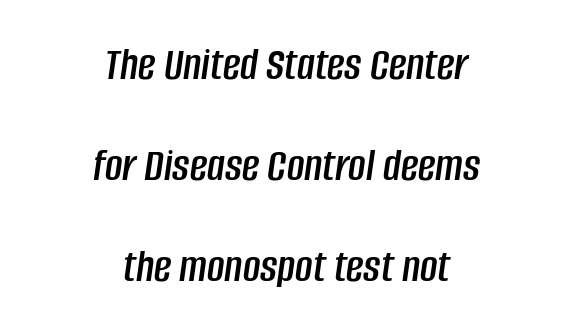
The image shows 48 px condensed type, italic (leaning right); set centered, loose line spacing (2.1x), normal letter spacing, not underlined; low stroke contrast and a large x-height.
